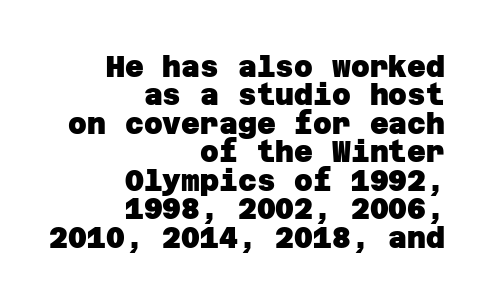
Q: Is the text bold? A: Yes.
Q: Is the typeface a serif or a sans-serif typeface? A: Sans-serif.
Q: Is the text underlined? A: No.
Q: How is the paragraph aligned? A: Right-aligned.
Q: Is the spacing between letters normal or unusually wide? A: Normal.
Q: Is the spacing between lines tight, normal or loose? A: Tight.
Q: Width (condensed, normal, or wide)? A: Normal.
Q: Stroke contrast? A: Low.
Q: x-height? A: Large.
